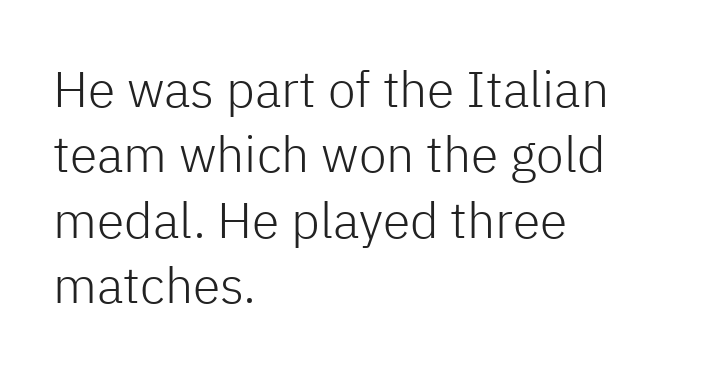
Q: Is the text bold? A: No.
Q: Is the text italic (slanted)? A: No, it is upright.
Q: Is the typeface a serif or a sans-serif typeface? A: Sans-serif.
Q: Is the text underlined? A: No.
Q: How is the paragraph aligned? A: Left-aligned.
Q: Is the spacing between letters normal or unusually wide? A: Normal.
Q: Is the spacing between lines tight, normal or loose? A: Normal.
Q: Width (condensed, normal, or wide)? A: Normal.
Q: Stroke contrast? A: Low.
Q: x-height? A: Medium.
Q: Monospaced? A: No.
